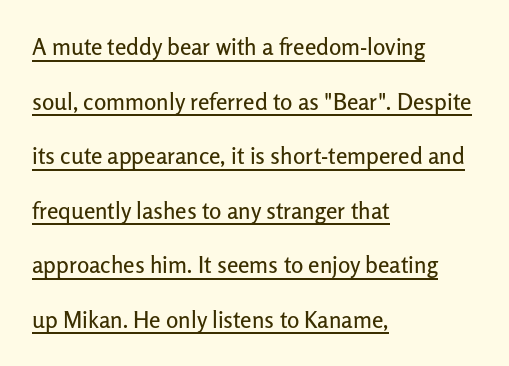
Spacing between characters is what you'd get straight out of the box. The rendering uses the underline text-decoration. The font's upright variant was chosen for this text. Leading is clearly above the norm, producing a sparse column. Teacher's note: observe the even left margin — that is flush-left alignment.
